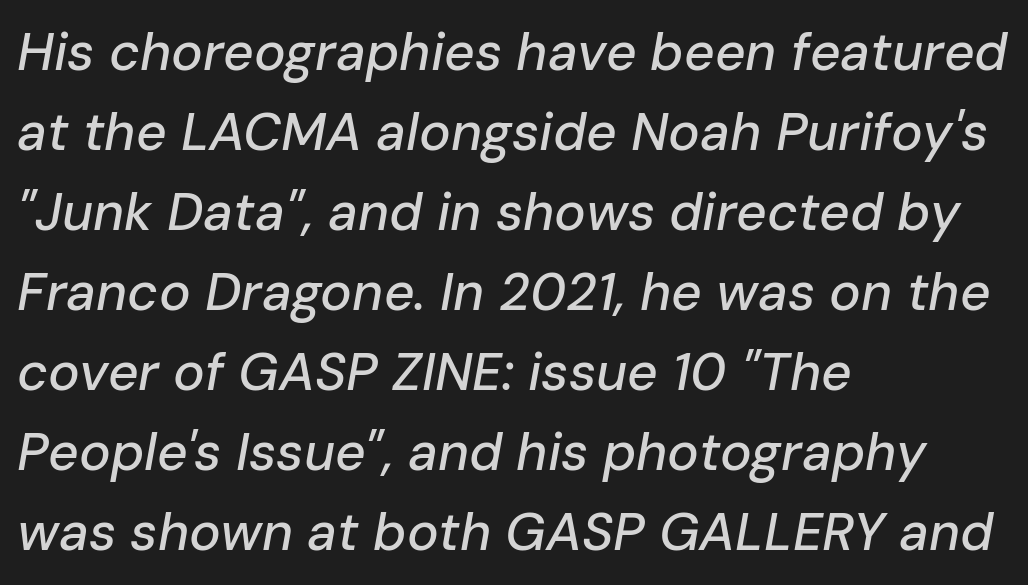
The image shows 53 px text type, italic (leaning right); set left-aligned, normal line spacing (1.51x), normal letter spacing, not underlined; low stroke contrast and a medium x-height.
